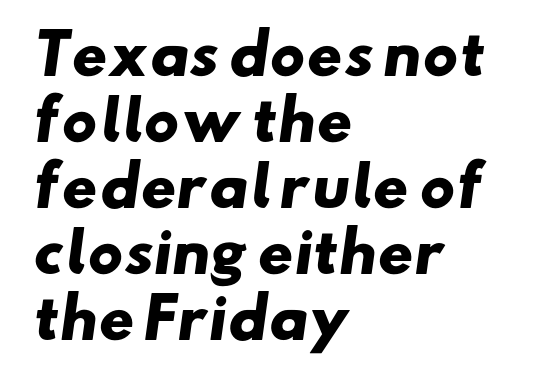
Q: Is the text bold? A: Yes.
Q: Is the typeface a serif or a sans-serif typeface? A: Sans-serif.
Q: Is the text underlined? A: No.
Q: How is the paragraph aligned? A: Left-aligned.
Q: Is the spacing between letters normal or unusually wide? A: Normal.
Q: Width (condensed, normal, or wide)? A: Wide.
Q: Stroke contrast? A: Low.
Q: x-height? A: Small.
Q: Monospaced? A: No.
